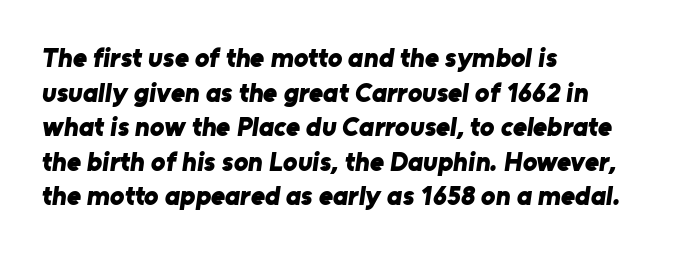
The image shows 27 px bold type; set left-aligned, normal line spacing (1.28x), normal letter spacing, not underlined.
